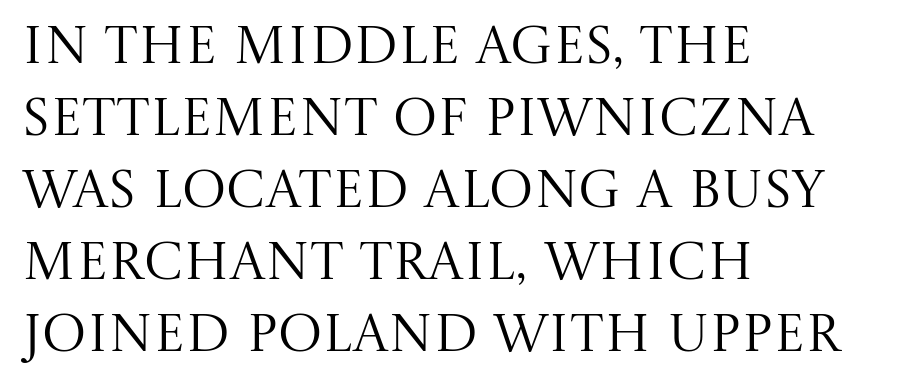
{"serif": "yes", "italic": "no", "bold": "no", "weight": "regular", "width": "normal", "stroke_contrast": "medium", "x_height": "large", "monospaced": "no", "underline": "no", "align": "left", "line_spacing": "normal", "line_spacing_ratio": 1.36, "letter_spacing": "normal", "letter_spacing_em": 0.0, "glyph_px": 53}
